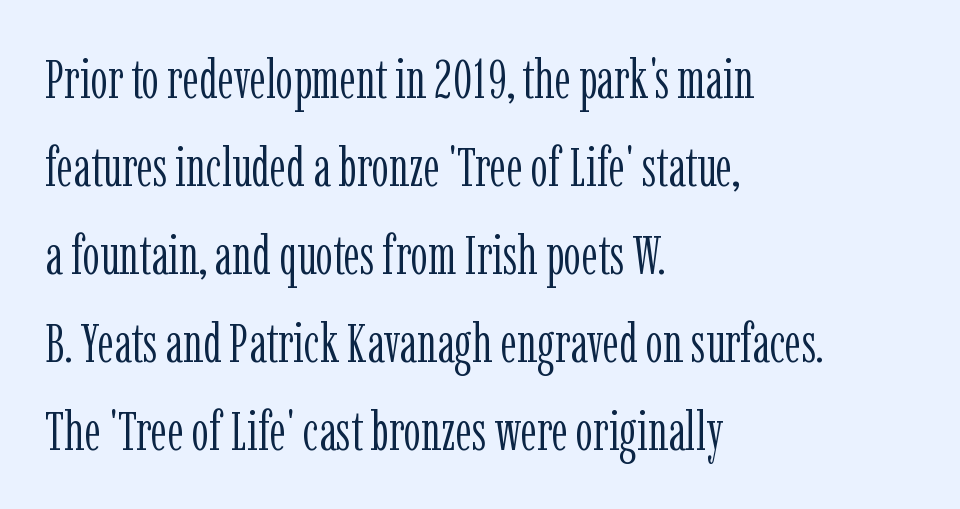
Q: Is the text bold? A: No.
Q: Is the text italic (slanted)? A: No, it is upright.
Q: Is the typeface a serif or a sans-serif typeface? A: Serif.
Q: Is the text underlined? A: No.
Q: How is the paragraph aligned? A: Left-aligned.
Q: Is the spacing between letters normal or unusually wide? A: Normal.
Q: Is the spacing between lines tight, normal or loose? A: Normal.
Q: Width (condensed, normal, or wide)? A: Condensed.
Q: Stroke contrast? A: Low.
Q: x-height? A: Medium.
Q: Monospaced? A: No.
